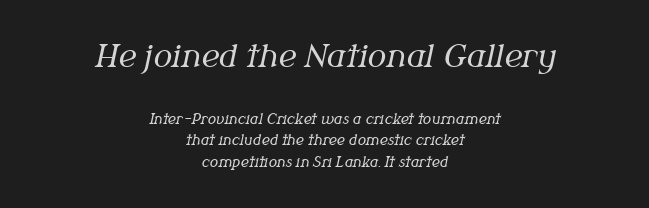
Q: Is the text bold? A: No.
Q: Is the text italic (slanted)? A: Yes, it leans right by about 12 degrees.
Q: Is the typeface a serif or a sans-serif typeface? A: Serif.
Q: Is the text underlined? A: No.
Q: How is the paragraph aligned? A: Centered.
Q: Is the spacing between letters normal or unusually wide? A: Normal.
Q: Is the spacing between lines tight, normal or loose? A: Normal.
Q: Which block of text is set in a larger size, the first (top) or the second (bottom)? A: The first (top) one.
Q: Width (condensed, normal, or wide)? A: Normal.
Q: Stroke contrast? A: Medium.
Q: x-height? A: Medium.
Q: Monospaced? A: No.
